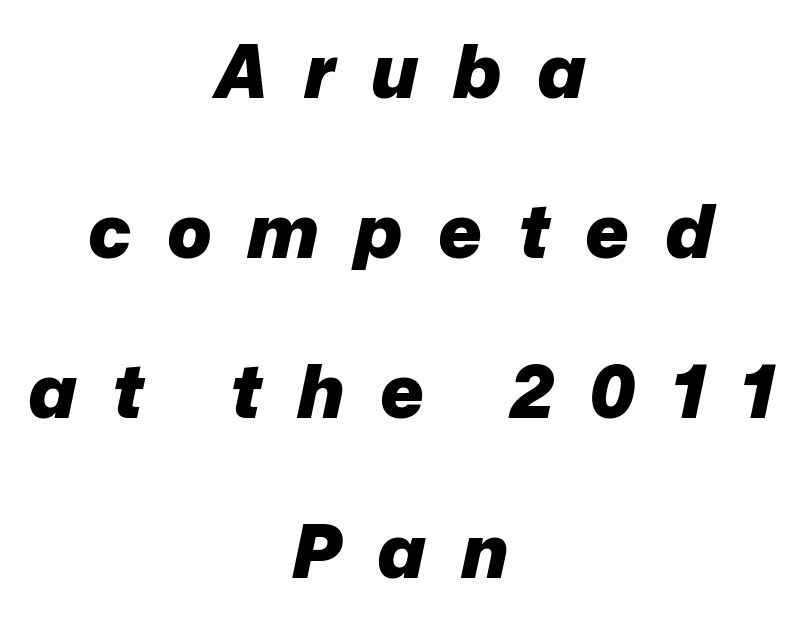
{"italic": "yes", "lean": "right", "slant_degrees": 12, "bold": "yes", "weight": "heavy", "width": "normal", "stroke_contrast": "low", "x_height": "medium", "monospaced": "no", "underline": "no", "align": "center", "line_spacing": "loose", "line_spacing_ratio": 2.16, "letter_spacing": "wide", "letter_spacing_em": 0.48, "glyph_px": 74}
